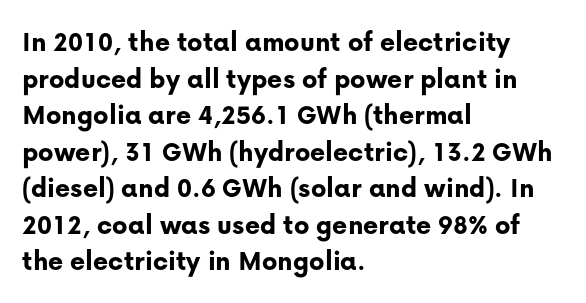
The image shows 29 px bold sans-serif type, upright; set left-aligned, normal line spacing (1.26x), normal letter spacing, not underlined; low stroke contrast and a medium x-height.
